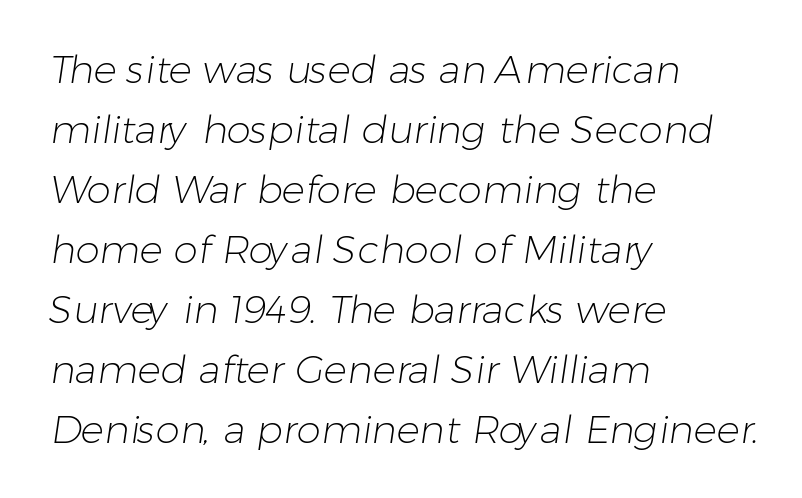
The image shows 39 px light sans-serif type; set left-aligned, normal line spacing (1.54x), normal letter spacing, not underlined; low stroke contrast and a medium x-height.
